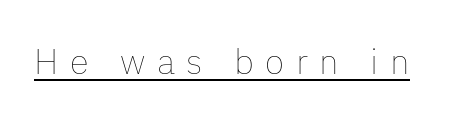
Q: Is the text bold? A: No.
Q: Is the text italic (slanted)? A: No, it is upright.
Q: Is the text underlined? A: Yes.
Q: Is the spacing between letters normal or unusually wide? A: Unusually wide.
Q: Width (condensed, normal, or wide)? A: Normal.
Q: Stroke contrast? A: Low.
Q: x-height? A: Medium.
Q: Monospaced? A: No.
